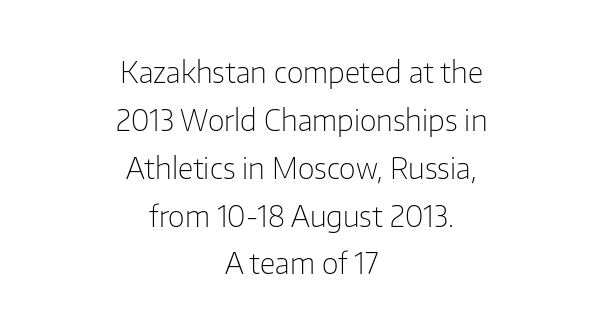
{"serif": "no", "italic": "no", "bold": "no", "weight": "light", "width": "normal", "stroke_contrast": "low", "x_height": "medium", "monospaced": "no", "underline": "no", "align": "center", "line_spacing": "normal", "line_spacing_ratio": 1.65, "letter_spacing": "normal", "letter_spacing_em": 0.0, "glyph_px": 29}
